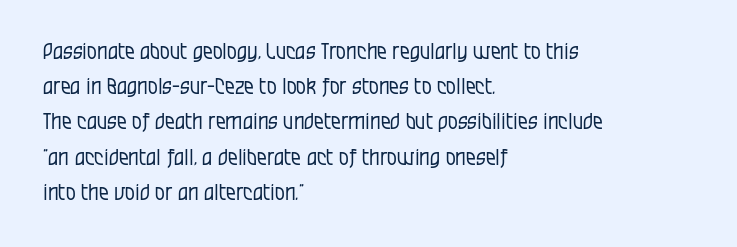
Q: Is the text bold? A: No.
Q: Is the text italic (slanted)? A: No, it is upright.
Q: Is the text underlined? A: No.
Q: How is the paragraph aligned? A: Left-aligned.
Q: Is the spacing between letters normal or unusually wide? A: Normal.
Q: Is the spacing between lines tight, normal or loose? A: Normal.
